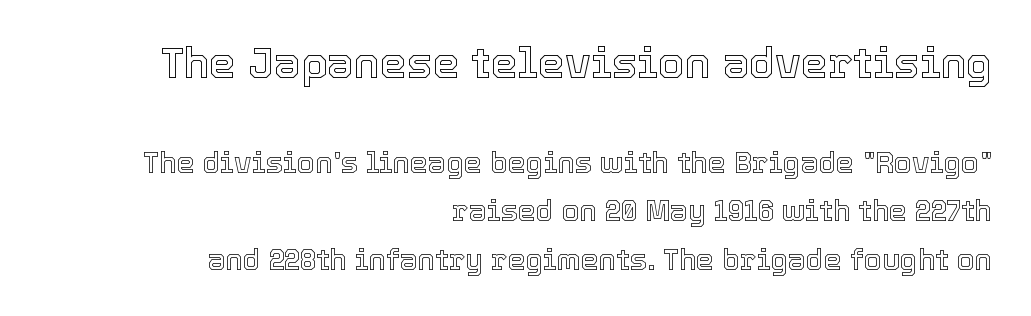
Q: Is the text italic (slanted)? A: No, it is upright.
Q: Is the text underlined? A: No.
Q: How is the paragraph aligned? A: Right-aligned.
Q: Is the spacing between letters normal or unusually wide? A: Normal.
Q: Is the spacing between lines tight, normal or loose? A: Normal.
Q: Which block of text is set in a larger size, the first (top) or the second (bottom)? A: The first (top) one.
Q: Width (condensed, normal, or wide)? A: Normal.
Q: x-height? A: Medium.
Q: Monospaced? A: No.
